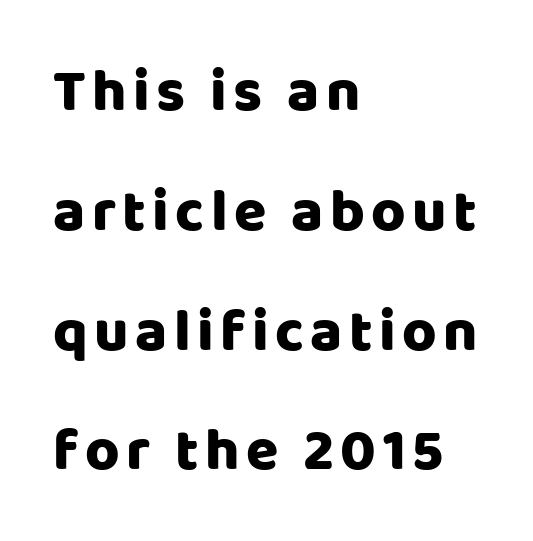
All the whitespace from short lines collects on the right. A sans-serif font was chosen for this passage. These lines were composed using upright roman letters. Rule under the text: the space is simply empty.
